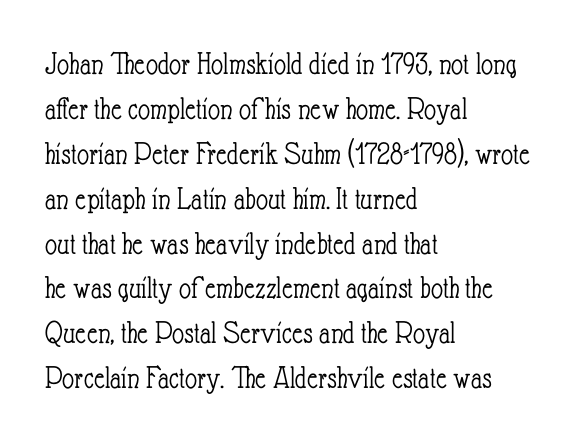
{"italic": "no", "bold": "no", "weight": "light", "width": "condensed", "stroke_contrast": "low", "x_height": "small", "monospaced": "no", "underline": "no", "align": "left", "line_spacing": "normal", "line_spacing_ratio": 1.36, "letter_spacing": "normal", "letter_spacing_em": 0.0, "glyph_px": 33}
